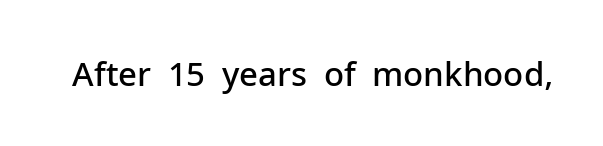
The image shows 33 px semibold sans-serif type, upright; set normal letter spacing, not underlined; low stroke contrast and a medium x-height.
